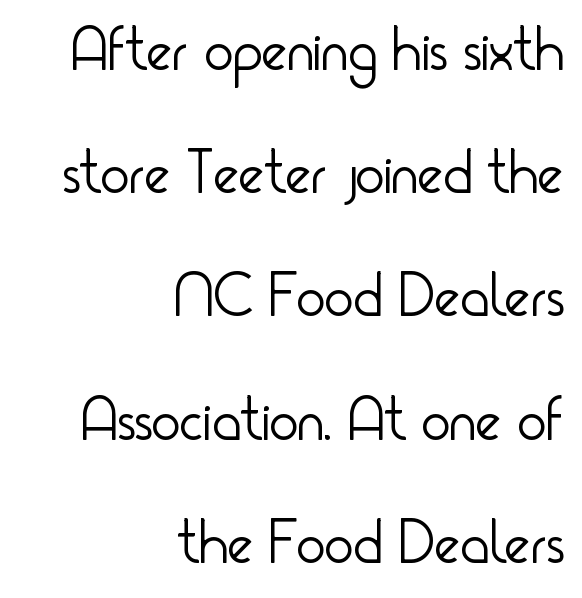
Q: Is the text bold? A: No.
Q: Is the text italic (slanted)? A: No, it is upright.
Q: Is the typeface a serif or a sans-serif typeface? A: Sans-serif.
Q: Is the text underlined? A: No.
Q: How is the paragraph aligned? A: Right-aligned.
Q: Is the spacing between letters normal or unusually wide? A: Normal.
Q: Is the spacing between lines tight, normal or loose? A: Loose.
Q: Width (condensed, normal, or wide)? A: Condensed.
Q: Stroke contrast? A: Low.
Q: x-height? A: Small.
Q: Monospaced? A: No.
